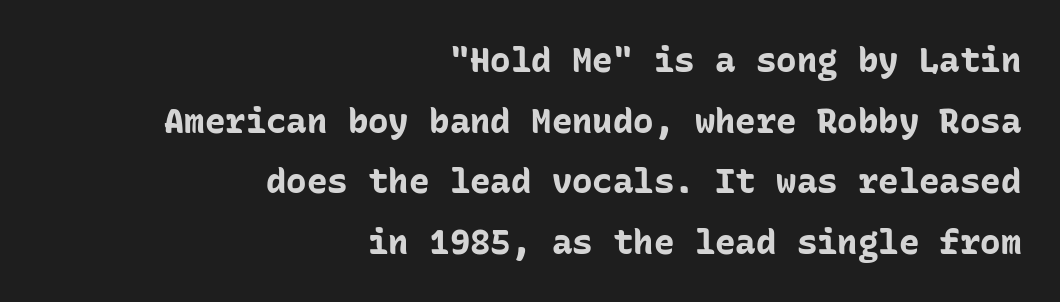
The image shows 34 px bold sans-serif type, upright, monospaced; set right-aligned, line spacing 1.78x, normal letter spacing, not underlined; low stroke contrast and a medium x-height.
